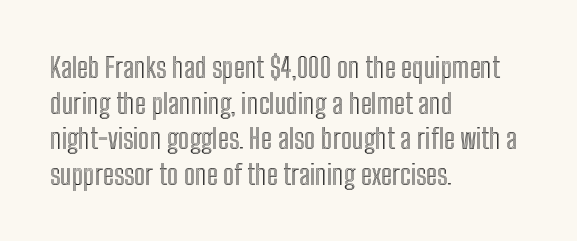
The image shows 28 px condensed type, upright; set left-aligned, normal line spacing (1.27x), normal letter spacing, not underlined; a medium x-height.
